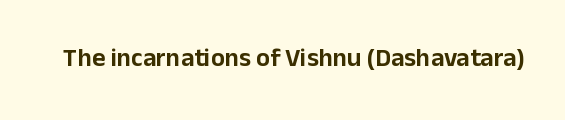
Is there any slant? The stems are plumb. Descenders are the only things crossing below the line. The line texture is even and compact thanks to regular tracking.
